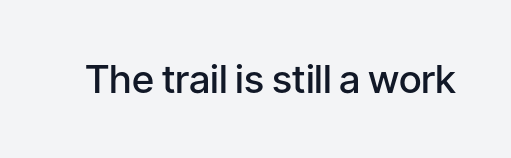
The image shows 39 px semibold sans-serif type, upright; set normal letter spacing, not underlined; low stroke contrast and a medium x-height.
